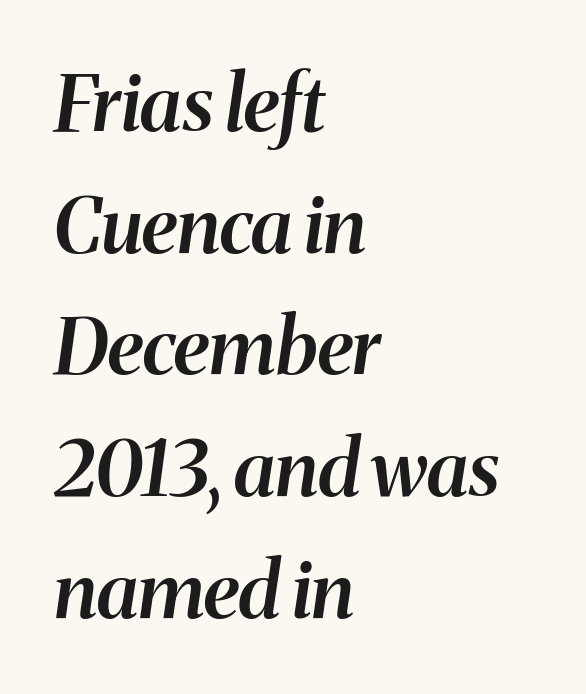
{"italic": "yes", "lean": "right", "slant_degrees": 8, "bold": "semi", "weight": "semibold", "width": "normal", "stroke_contrast": "medium", "x_height": "medium", "monospaced": "no", "underline": "no", "align": "left", "line_spacing": "normal", "line_spacing_ratio": 1.56, "letter_spacing": "normal", "letter_spacing_em": 0.0, "glyph_px": 78}
